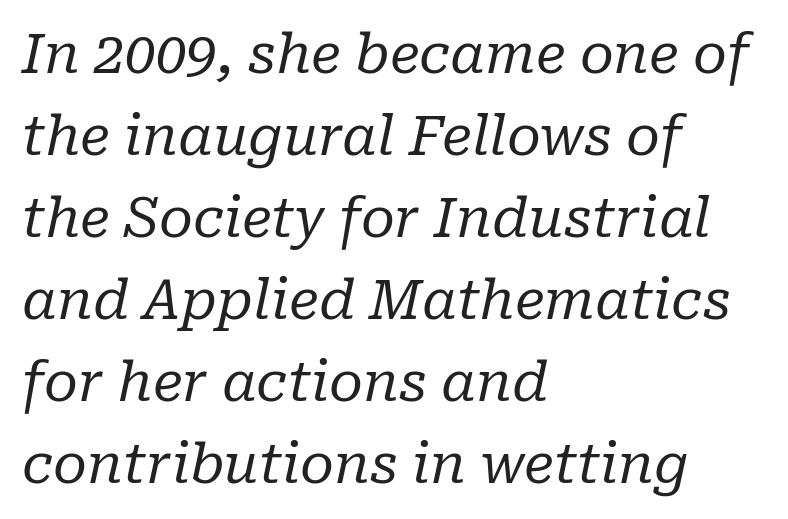
{"serif": "yes", "italic": "yes", "lean": "right", "slant_degrees": 10, "bold": "no", "weight": "regular", "width": "normal", "stroke_contrast": "low", "x_height": "medium", "monospaced": "no", "underline": "no", "align": "left", "line_spacing": "normal", "line_spacing_ratio": 1.49, "letter_spacing": "normal", "letter_spacing_em": 0.0, "glyph_px": 55}
